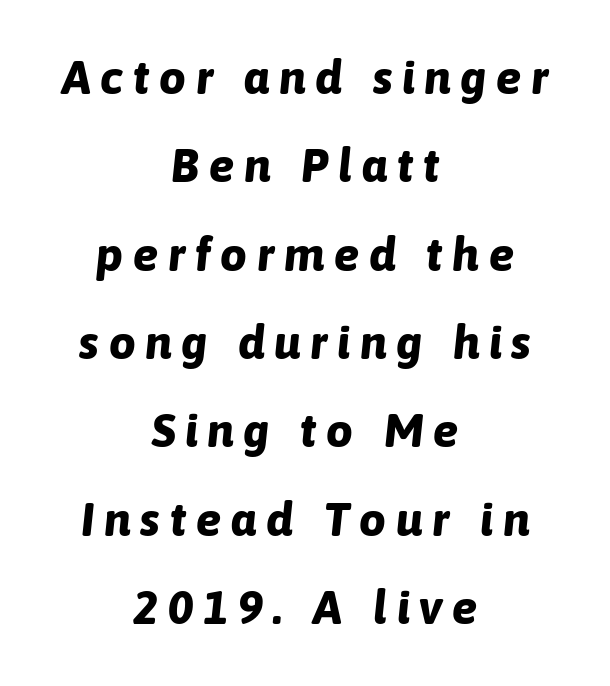
Q: Is the text bold? A: Yes.
Q: Is the text italic (slanted)? A: Yes, it leans right by about 6 degrees.
Q: Is the text underlined? A: No.
Q: How is the paragraph aligned? A: Centered.
Q: Is the spacing between letters normal or unusually wide? A: Unusually wide.
Q: Width (condensed, normal, or wide)? A: Normal.
Q: Stroke contrast? A: Low.
Q: x-height? A: Medium.
Q: Monospaced? A: No.
